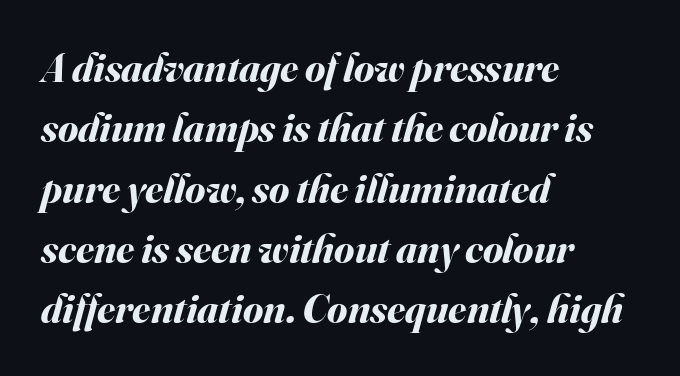
The image shows 41 px bold type, italic (leaning right); set left-aligned, normal line spacing (1.47x), normal letter spacing, not underlined; medium stroke contrast and a small x-height.
